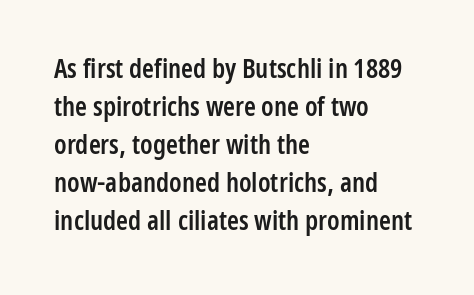
The lines sit at an ordinary, default distance from one another. Compared with typical body copy, the letter spacing here is the same. Casual observation: everything's shoved over to the left. The lettering stays uniformly vertical, giving the passage a roman look.
